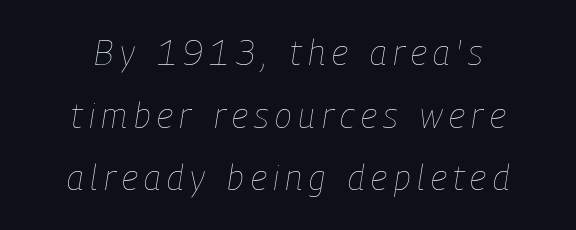
Q: Is the text bold? A: No.
Q: Is the text italic (slanted)? A: Yes, it leans right by about 9 degrees.
Q: Is the text underlined? A: No.
Q: How is the paragraph aligned? A: Centered.
Q: Width (condensed, normal, or wide)? A: Condensed.
Q: Stroke contrast? A: Low.
Q: x-height? A: Medium.
Q: Monospaced? A: No.
